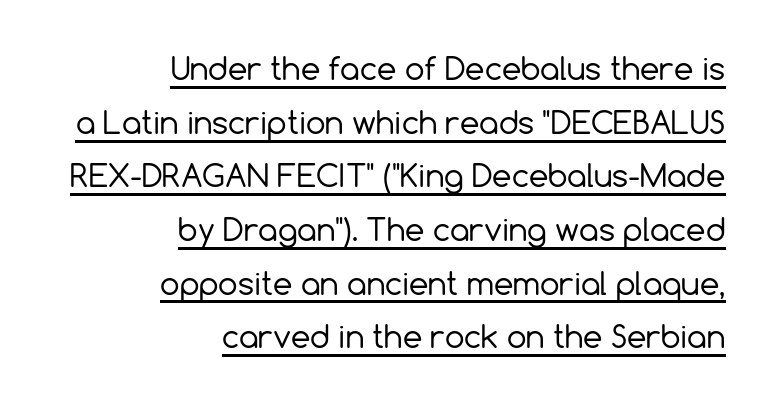
{"serif": "no", "italic": "no", "bold": "no", "weight": "regular", "width": "normal", "x_height": "medium", "monospaced": "no", "underline": "yes", "align": "right", "line_spacing_ratio": 1.73, "letter_spacing": "normal", "letter_spacing_em": 0.0, "glyph_px": 31}
